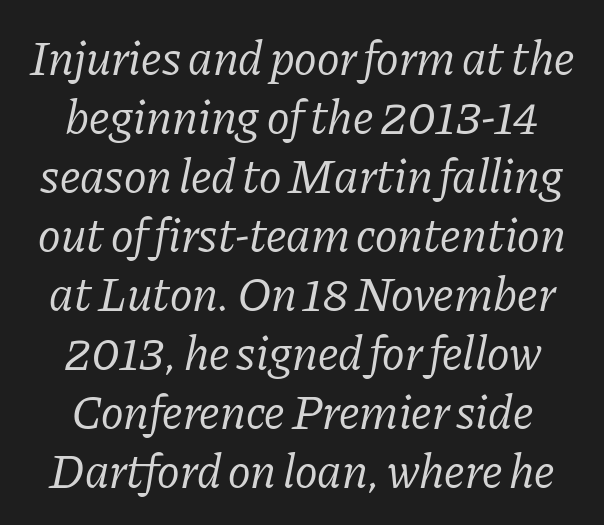
The image shows 48 px regular-weight serif type, italic (leaning right); set centered, line spacing 1.23x, normal letter spacing, not underlined; low stroke contrast and a medium x-height.
